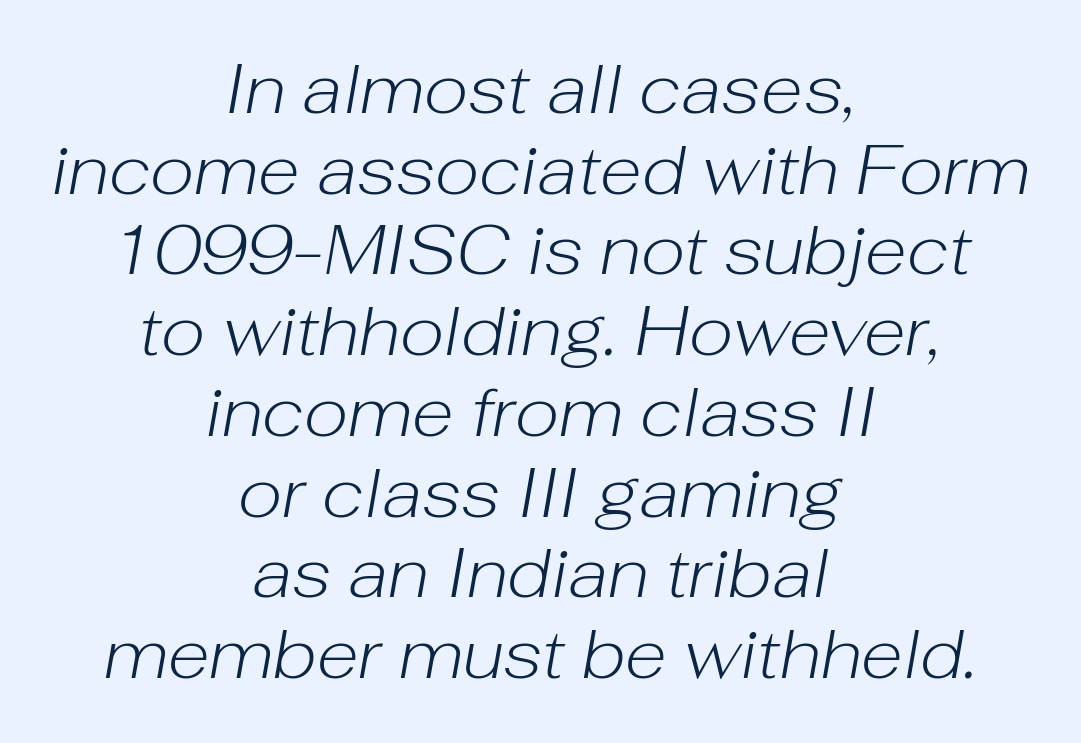
Q: Is the text bold? A: No.
Q: Is the text italic (slanted)? A: Yes, it leans right by about 10 degrees.
Q: Is the text underlined? A: No.
Q: How is the paragraph aligned? A: Centered.
Q: Is the spacing between letters normal or unusually wide? A: Normal.
Q: Width (condensed, normal, or wide)? A: Normal.
Q: Stroke contrast? A: Low.
Q: x-height? A: Medium.
Q: Monospaced? A: No.
